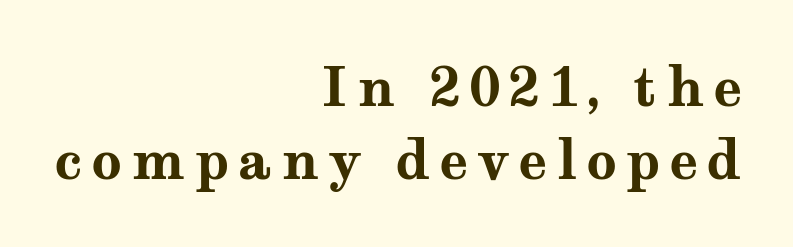
Note the varied advance widths — an 'i' is clearly narrower than an 'm'. This rendering uses right alignment, leaving the left contour irregular. The lines sit at an ordinary, default distance from one another. Students, this is bold: see how much ink each stroke carries. Words float on clear page, feet unadorned. Notice how the stems are strictly vertical — no italics here.
